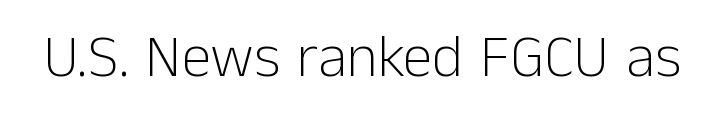
{"serif": "no", "italic": "no", "bold": "no", "weight": "light", "width": "normal", "stroke_contrast": "low", "x_height": "medium", "monospaced": "no", "underline": "no", "letter_spacing": "normal", "letter_spacing_em": 0.0, "glyph_px": 60}
